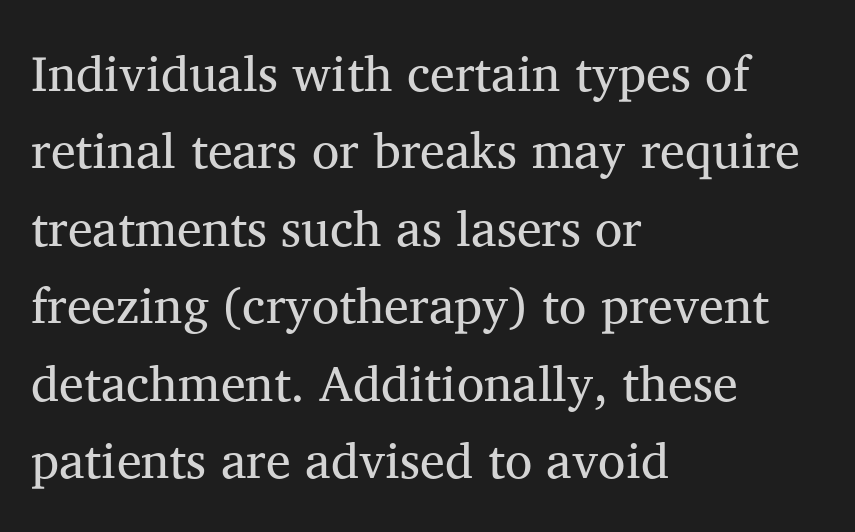
Q: Is the text bold? A: No.
Q: Is the text italic (slanted)? A: No, it is upright.
Q: Is the typeface a serif or a sans-serif typeface? A: Serif.
Q: Is the text underlined? A: No.
Q: How is the paragraph aligned? A: Left-aligned.
Q: Is the spacing between letters normal or unusually wide? A: Normal.
Q: Is the spacing between lines tight, normal or loose? A: Normal.
Q: Width (condensed, normal, or wide)? A: Normal.
Q: Stroke contrast? A: Medium.
Q: x-height? A: Medium.
Q: Monospaced? A: No.
